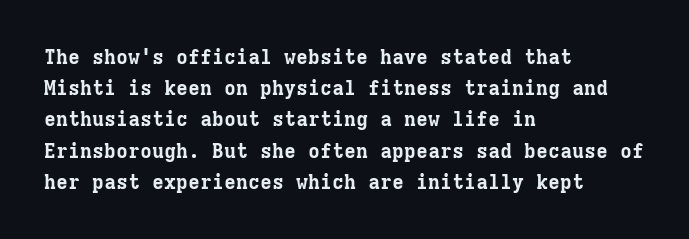
The image shows 20 px bold type, upright; set left-aligned, normal line spacing (1.56x), normal letter spacing, not underlined.
